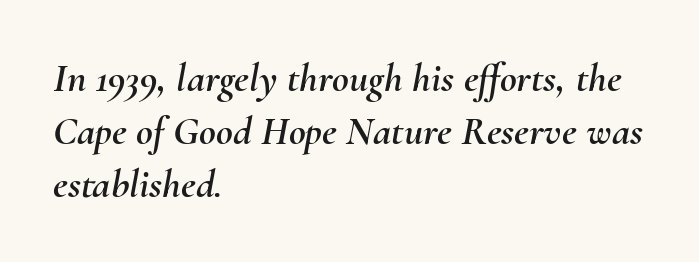
Q: Is the text italic (slanted)? A: Yes, it leans right by about 10 degrees.
Q: Is the text underlined? A: No.
Q: How is the paragraph aligned? A: Left-aligned.
Q: Is the spacing between letters normal or unusually wide? A: Normal.
Q: Is the spacing between lines tight, normal or loose? A: Normal.
Q: Width (condensed, normal, or wide)? A: Normal.
Q: Stroke contrast? A: Medium.
Q: x-height? A: Small.
Q: Monospaced? A: No.
